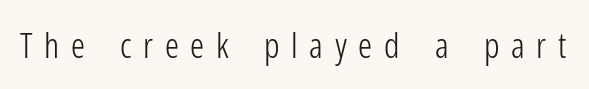
{"serif": "no", "italic": "no", "bold": "no", "weight": "light", "width": "condensed", "stroke_contrast": "low", "x_height": "medium", "monospaced": "no", "underline": "no", "letter_spacing": "wide", "letter_spacing_em": 0.33, "glyph_px": 35}
